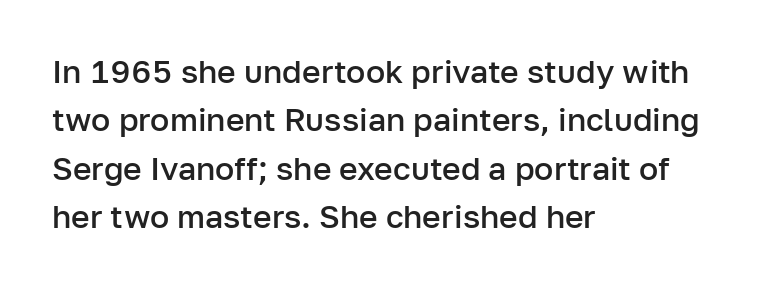
{"serif": "no", "italic": "no", "bold": "semi", "weight": "semibold", "width": "normal", "stroke_contrast": "low", "x_height": "medium", "monospaced": "no", "underline": "no", "align": "left", "line_spacing": "normal", "line_spacing_ratio": 1.51, "letter_spacing": "normal", "letter_spacing_em": 0.0, "glyph_px": 32}
